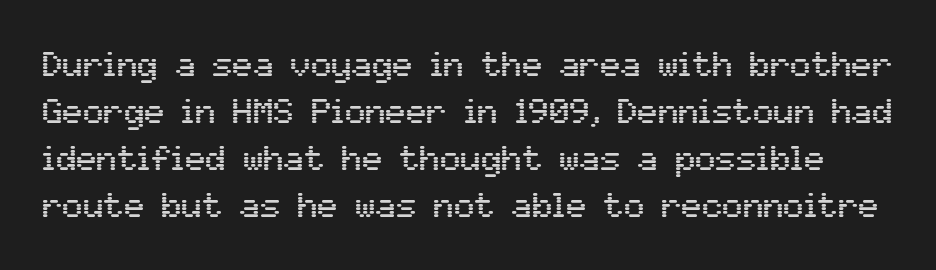
Q: Is the text italic (slanted)? A: No, it is upright.
Q: Is the typeface a serif or a sans-serif typeface? A: Sans-serif.
Q: Is the text underlined? A: No.
Q: Is the spacing between letters normal or unusually wide? A: Normal.
Q: Is the spacing between lines tight, normal or loose? A: Normal.
Q: Width (condensed, normal, or wide)? A: Normal.
Q: Stroke contrast? A: Medium.
Q: x-height? A: Medium.
Q: Monospaced? A: No.
